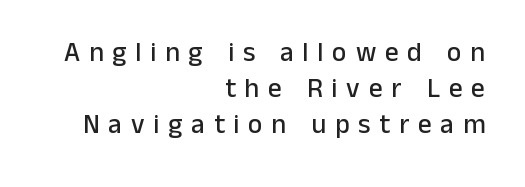
{"italic": "no", "underline": "no", "align": "right", "line_spacing": "normal", "line_spacing_ratio": 1.34, "letter_spacing": "wide", "letter_spacing_em": 0.33, "glyph_px": 27}
